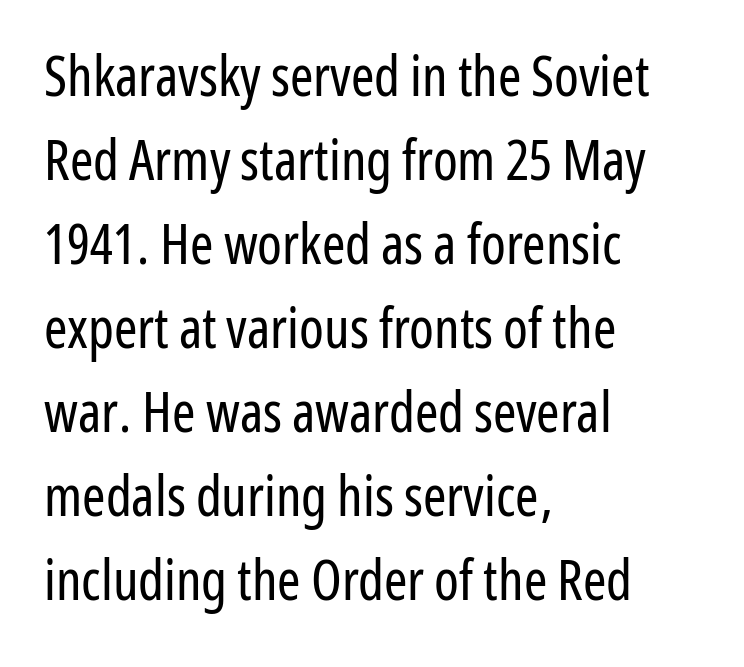
The image shows 56 px regular-weight, condensed sans-serif type, upright; set left-aligned, normal line spacing (1.5x), normal letter spacing, not underlined; low stroke contrast and a medium x-height.
